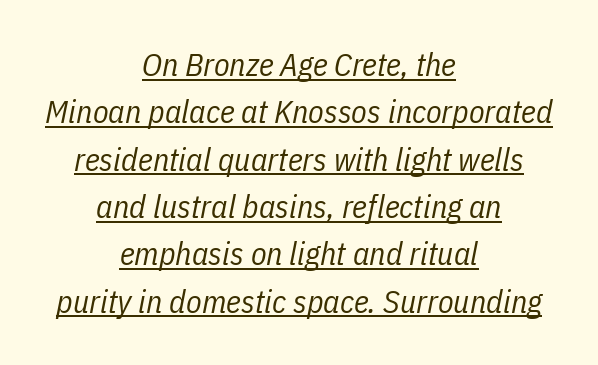
The image shows 32 px regular-weight, condensed type, italic (leaning right); set centered, normal line spacing (1.48x), normal letter spacing, underlined; low stroke contrast and a medium x-height.
